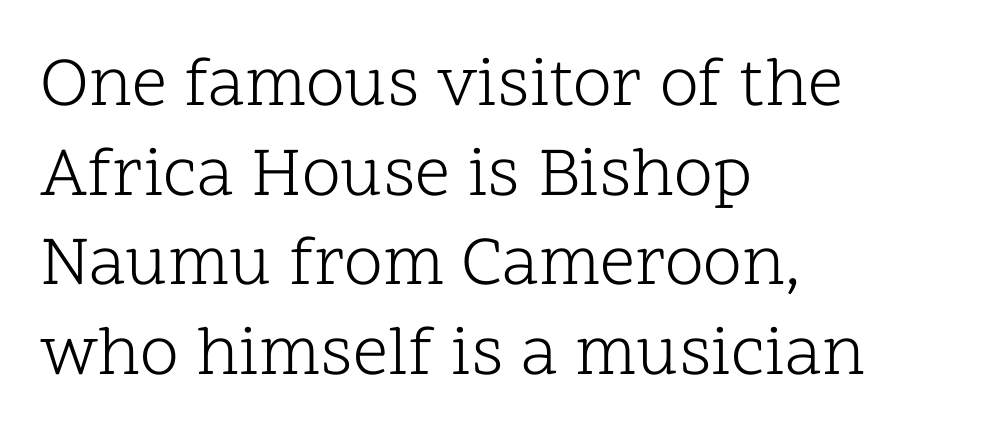
{"serif": "yes", "italic": "no", "bold": "no", "weight": "light", "width": "normal", "stroke_contrast": "low", "x_height": "medium", "monospaced": "no", "underline": "no", "align": "left", "line_spacing": "normal", "line_spacing_ratio": 1.28, "letter_spacing": "normal", "letter_spacing_em": 0.0, "glyph_px": 70}
